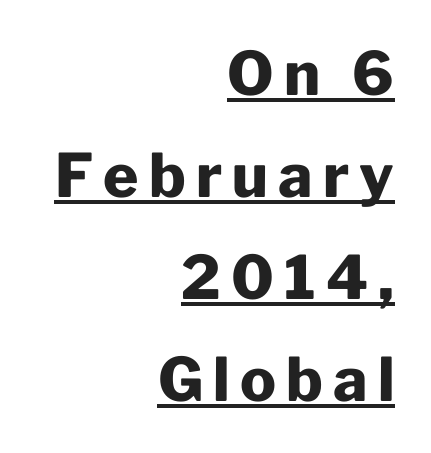
Q: Is the text bold? A: Yes.
Q: Is the text italic (slanted)? A: No, it is upright.
Q: Is the typeface a serif or a sans-serif typeface? A: Sans-serif.
Q: Is the text underlined? A: Yes.
Q: How is the paragraph aligned? A: Right-aligned.
Q: Is the spacing between lines tight, normal or loose? A: Normal.
Q: Width (condensed, normal, or wide)? A: Normal.
Q: Stroke contrast? A: Low.
Q: x-height? A: Medium.
Q: Monospaced? A: No.
